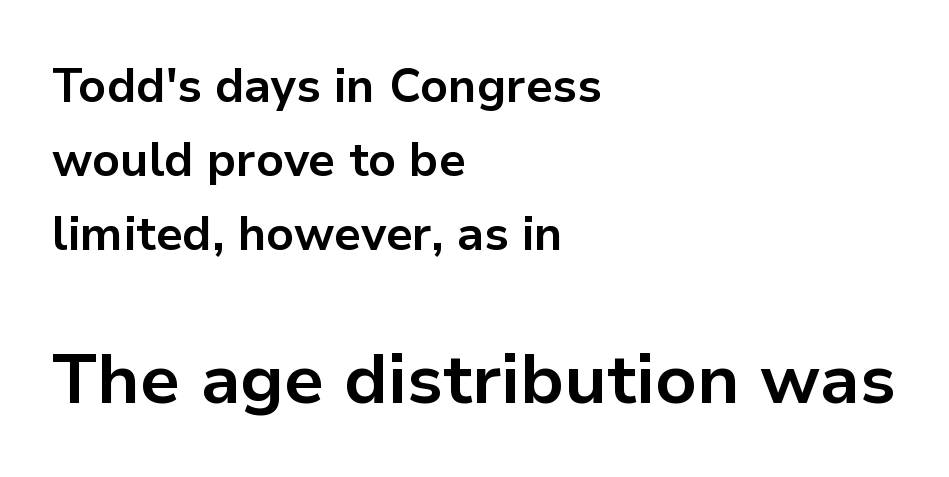
The image shows 70 px bold sans-serif type, upright; set left-aligned, normal line spacing (1.57x), normal letter spacing, not underlined; the second (bottom) block is 1.49x larger; low stroke contrast and a medium x-height.
